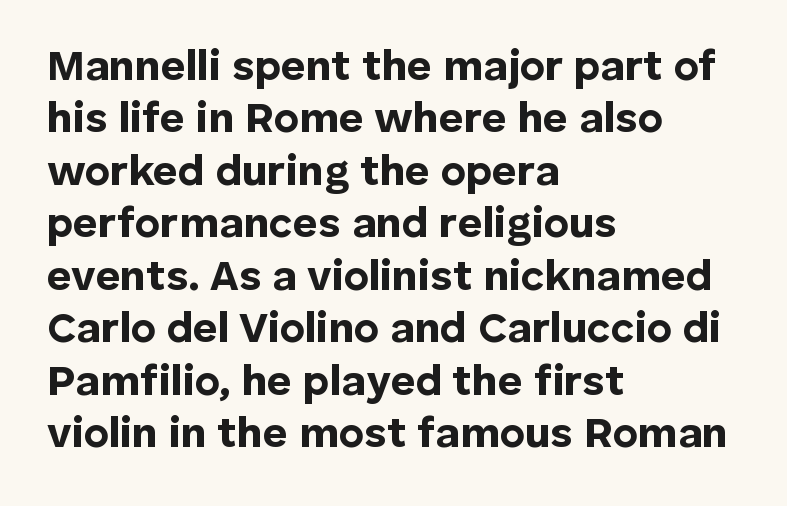
{"serif": "no", "italic": "no", "bold": "yes", "weight": "bold", "width": "normal", "stroke_contrast": "low", "x_height": "medium", "monospaced": "no", "underline": "no", "align": "left", "line_spacing_ratio": 1.22, "letter_spacing": "normal", "letter_spacing_em": 0.0, "glyph_px": 43}
